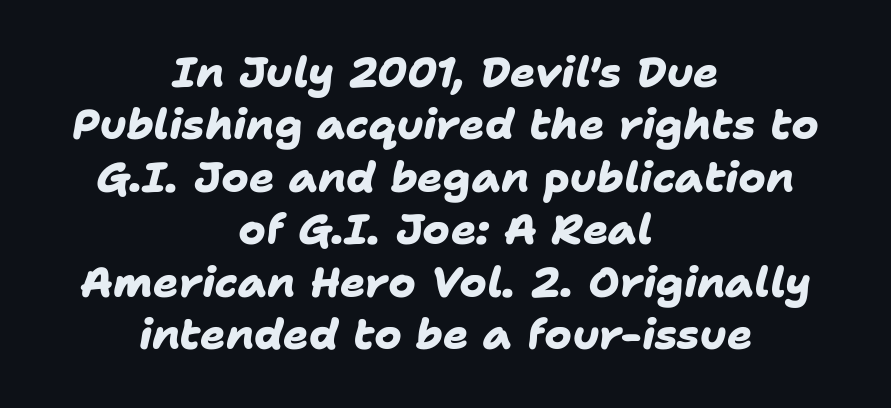
The image shows 42 px heavy sans-serif type; set centered, normal line spacing (1.25x), normal letter spacing, not underlined; low stroke contrast and a medium x-height.
